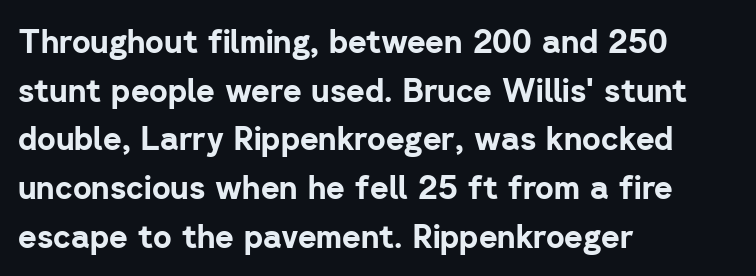
The image shows 32 px bold sans-serif type, upright; set left-aligned, normal line spacing (1.52x), normal letter spacing, not underlined; low stroke contrast and a medium x-height.
